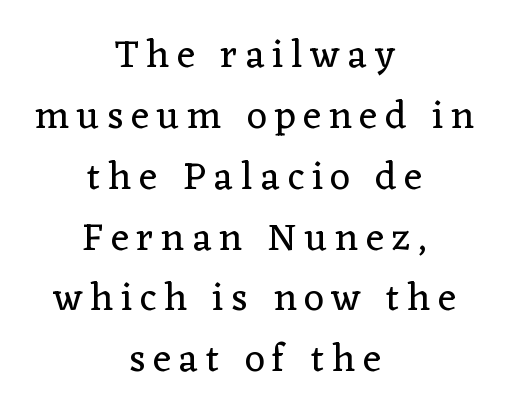
The space between consecutive lines is moderate. The designer went with a serif here, giving each stem small feet. Is there any slant? The stems are plumb. Glance below the letters and you will spot only blank space. Is this a heavy cut? Hardly; it is regular or lighter.
